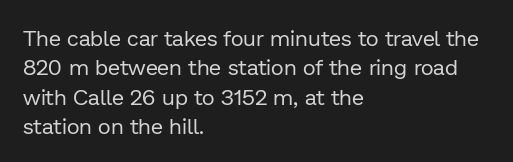
{"italic": "no", "bold": "no", "underline": "no", "align": "left", "line_spacing": "normal", "line_spacing_ratio": 1.33, "letter_spacing": "normal", "letter_spacing_em": 0.0, "glyph_px": 22}
